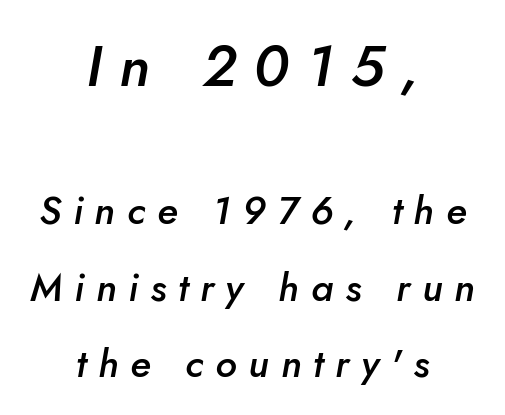
The image shows 58 px semibold type, italic (leaning right); set centered, loose line spacing (1.95x), unusually wide letter spacing (+0.3 em), not underlined; the first (top) block is 1.49x larger; low stroke contrast and a small x-height.
